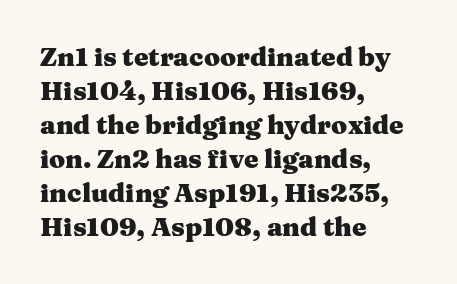
The image shows 26 px bold type, upright; set left-aligned, normal line spacing (1.31x), normal letter spacing, not underlined.
